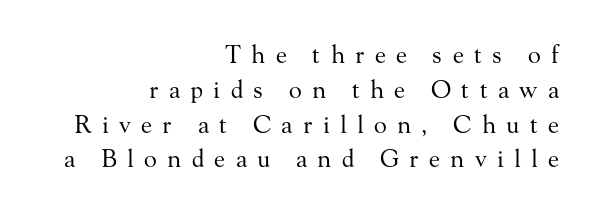
{"italic": "no", "bold": "no", "underline": "no", "align": "right", "line_spacing": "normal", "line_spacing_ratio": 1.45, "letter_spacing": "wide", "letter_spacing_em": 0.43, "glyph_px": 24}
